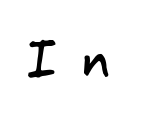
The rendering shows plain stroke endings on the letterforms — a sans-serif design. Descender tails drop into unmarked territory. The weight tops out at a normal text grade. Compared with typical body copy, the letter spacing here is much looser.
